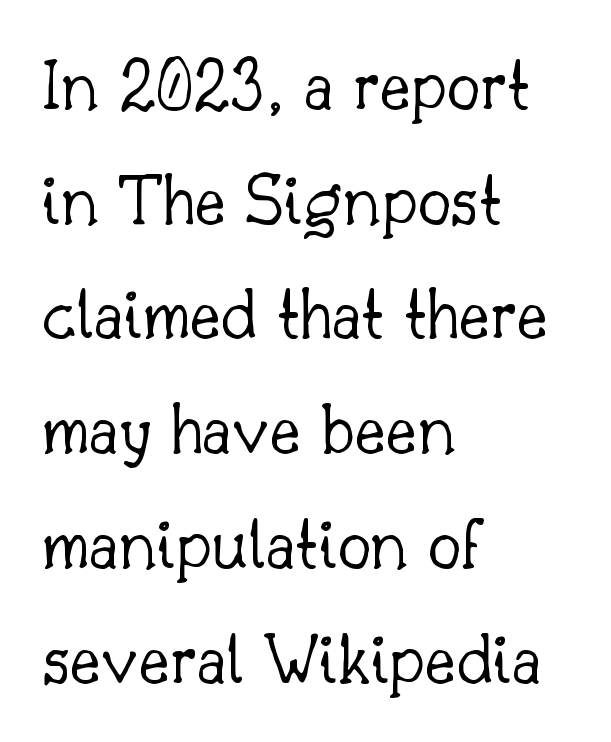
{"italic": "no", "bold": "no", "weight": "light", "width": "normal", "stroke_contrast": "low", "x_height": "small", "monospaced": "no", "underline": "no", "align": "left", "line_spacing": "normal", "line_spacing_ratio": 1.53, "letter_spacing": "normal", "letter_spacing_em": 0.0, "glyph_px": 75}
